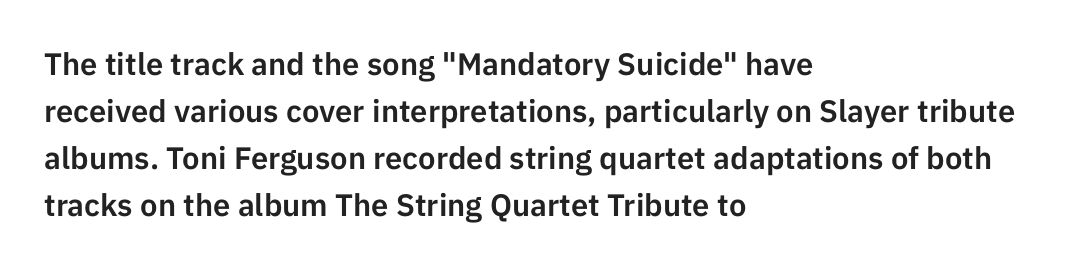
The image shows 31 px sans-serif type, upright; set left-aligned, normal line spacing (1.52x), normal letter spacing, not underlined; low stroke contrast and a medium x-height.
